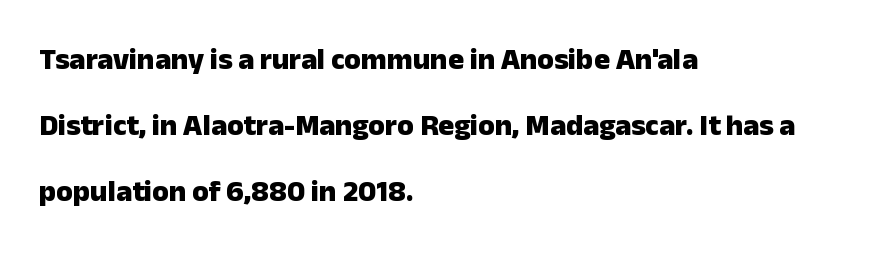
{"serif": "no", "italic": "no", "bold": "yes", "weight": "heavy", "width": "normal", "stroke_contrast": "low", "x_height": "medium", "monospaced": "no", "underline": "no", "align": "left", "line_spacing": "loose", "line_spacing_ratio": 2.2, "letter_spacing": "normal", "letter_spacing_em": 0.0, "glyph_px": 30}
